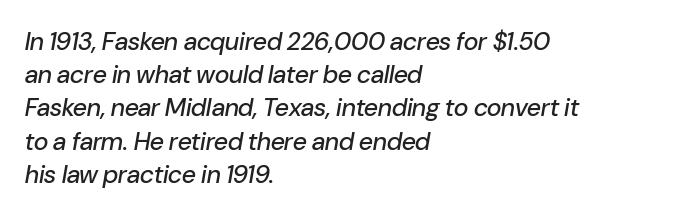
Casual observation: everything's shoved over to the left. The baseline area is clear. Whoever set this chose a conventional vertical rhythm. Emphasis-style slanted type is in use.
